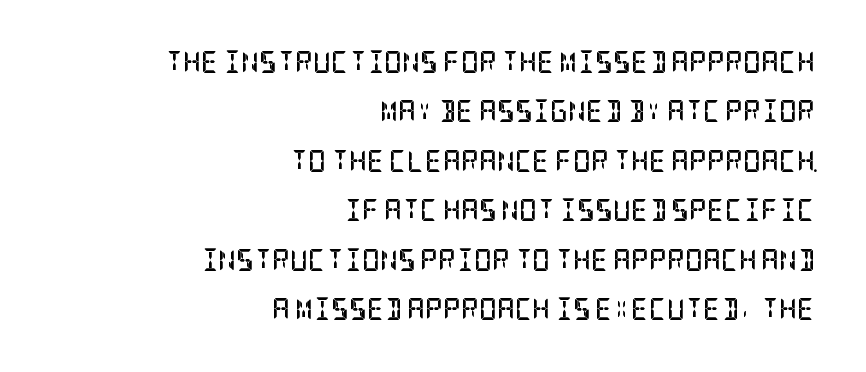
The image shows 22 px bold type, upright; set right-aligned, loose line spacing (2.25x), normal letter spacing, not underlined.
